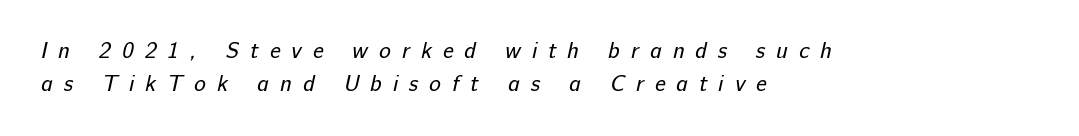
The image shows 22 px text type; set left-aligned, normal line spacing (1.5x), unusually wide letter spacing (+0.5 em), not underlined.
